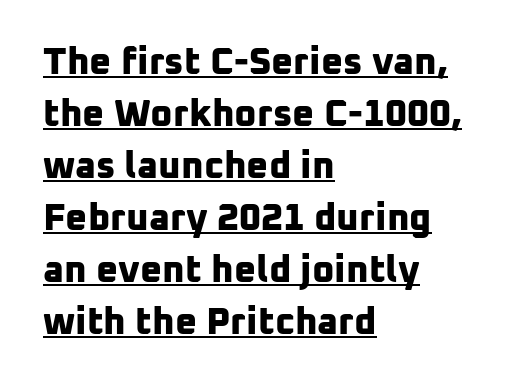
{"serif": "no", "bold": "yes", "weight": "bold", "width": "normal", "stroke_contrast": "low", "x_height": "medium", "monospaced": "no", "underline": "yes", "align": "left", "line_spacing": "normal", "line_spacing_ratio": 1.37, "letter_spacing": "normal", "letter_spacing_em": 0.0, "glyph_px": 38}
